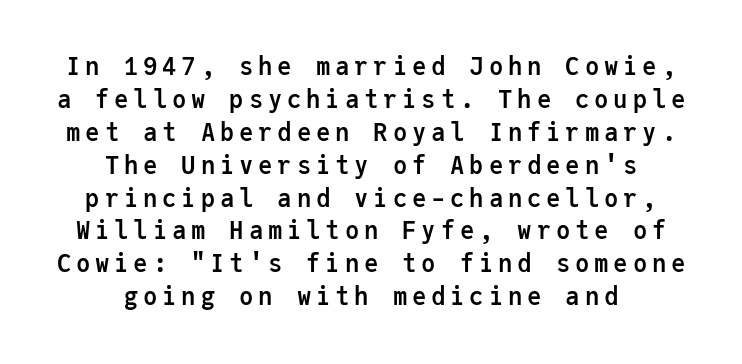
Q: Is the text bold? A: Yes.
Q: Is the text italic (slanted)? A: No, it is upright.
Q: Is the text underlined? A: No.
Q: How is the paragraph aligned? A: Centered.
Q: Is the spacing between letters normal or unusually wide? A: Unusually wide.
Q: Is the spacing between lines tight, normal or loose? A: Normal.
